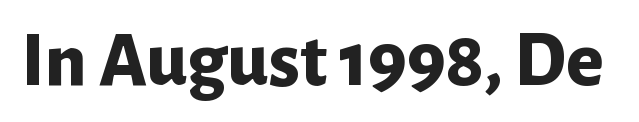
The image shows 79 px bold sans-serif type, upright; set normal letter spacing, not underlined; low stroke contrast and a medium x-height.
